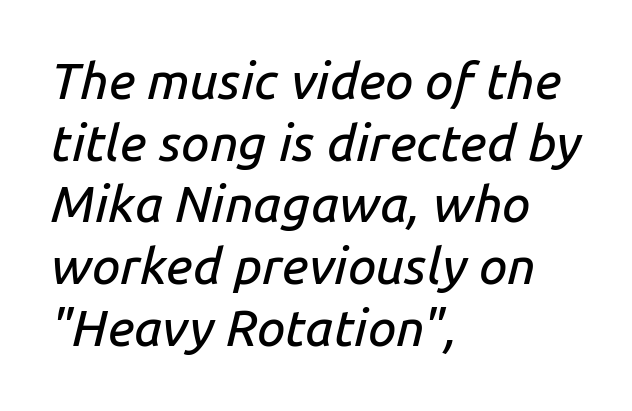
Standard letterfit; no display-style spreading of the glyphs. Would a proofreader flag this as italicized? Yes. Note the varied advance widths — an 'i' is clearly narrower than an 'm'. Anything drawn beneath the words? Only blank space.
